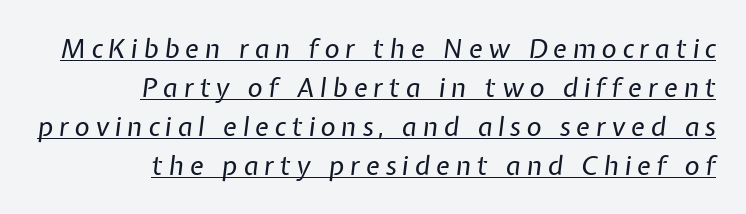
Q: Is the text bold? A: No.
Q: Is the text italic (slanted)? A: Yes, it leans right by about 7 degrees.
Q: Is the text underlined? A: Yes.
Q: How is the paragraph aligned? A: Right-aligned.
Q: Is the spacing between letters normal or unusually wide? A: Unusually wide.
Q: Is the spacing between lines tight, normal or loose? A: Normal.
